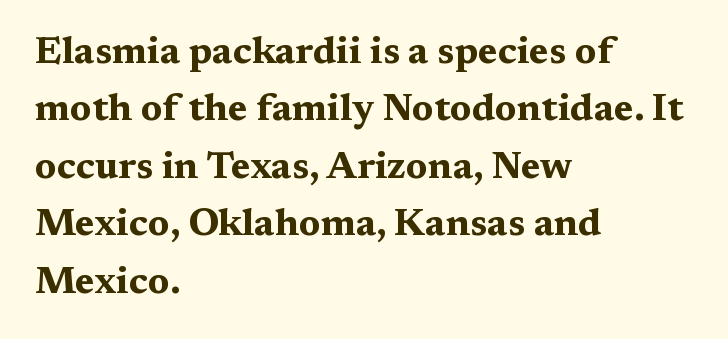
The image shows 38 px bold, wide serif type, upright; set left-aligned, normal line spacing (1.51x), normal letter spacing, not underlined; medium stroke contrast and a medium x-height.
